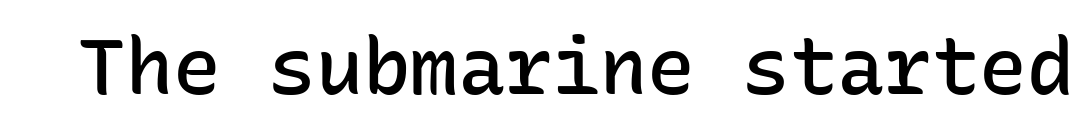
Q: Is the text bold? A: Semi-bold.
Q: Is the text italic (slanted)? A: No, it is upright.
Q: Is the typeface a serif or a sans-serif typeface? A: Sans-serif.
Q: Is the text underlined? A: No.
Q: Is the spacing between letters normal or unusually wide? A: Normal.
Q: Width (condensed, normal, or wide)? A: Normal.
Q: Stroke contrast? A: Low.
Q: x-height? A: Medium.
Q: Monospaced? A: Yes.
